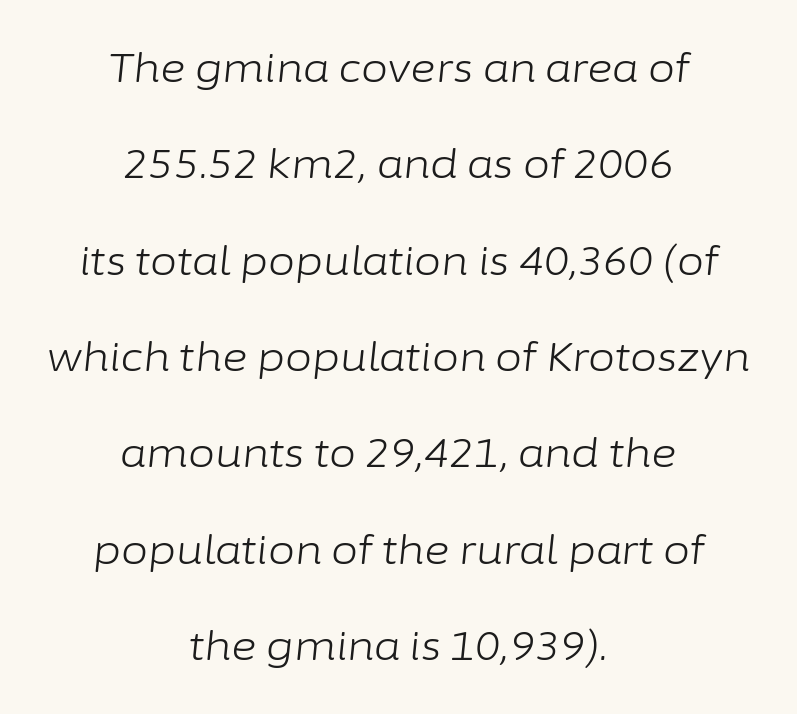
{"italic": "yes", "lean": "right", "slant_degrees": 6, "bold": "no", "weight": "light", "width": "normal", "stroke_contrast": "low", "x_height": "medium", "monospaced": "no", "underline": "no", "align": "center", "line_spacing": "loose", "line_spacing_ratio": 2.47, "letter_spacing": "normal", "letter_spacing_em": 0.0, "glyph_px": 39}
